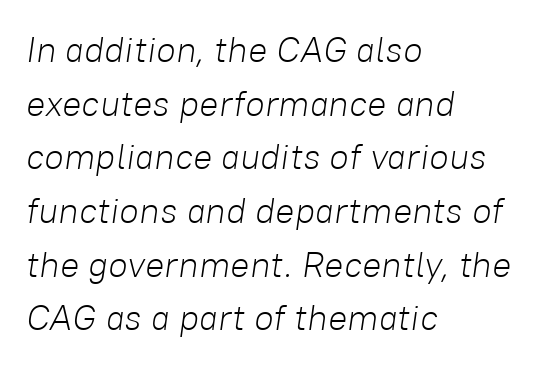
A light-to-regular cut is what we see here. This is oblique type, the kind used for emphasis or titles. The paragraph has a hard left edge and a soft right edge. The face used here is proportionally spaced, like ordinary book or web type.
